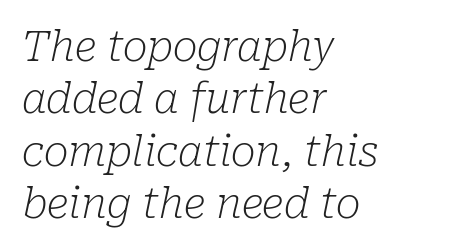
Q: Is the text bold? A: No.
Q: Is the text italic (slanted)? A: Yes, it leans right by about 10 degrees.
Q: Is the typeface a serif or a sans-serif typeface? A: Serif.
Q: Is the text underlined? A: No.
Q: How is the paragraph aligned? A: Left-aligned.
Q: Is the spacing between letters normal or unusually wide? A: Normal.
Q: Is the spacing between lines tight, normal or loose? A: Normal.
Q: Width (condensed, normal, or wide)? A: Normal.
Q: Stroke contrast? A: Low.
Q: x-height? A: Medium.
Q: Monospaced? A: No.
